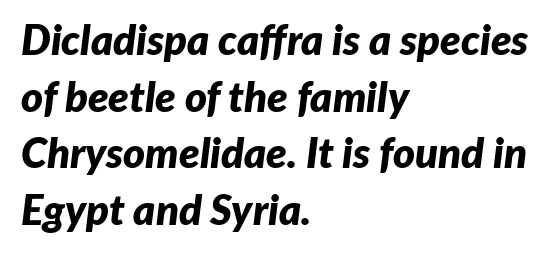
{"italic": "yes", "lean": "right", "slant_degrees": 7, "bold": "yes", "weight": "bold", "width": "normal", "stroke_contrast": "low", "x_height": "medium", "monospaced": "no", "underline": "no", "align": "left", "line_spacing": "normal", "line_spacing_ratio": 1.35, "letter_spacing": "normal", "letter_spacing_em": 0.0, "glyph_px": 42}
